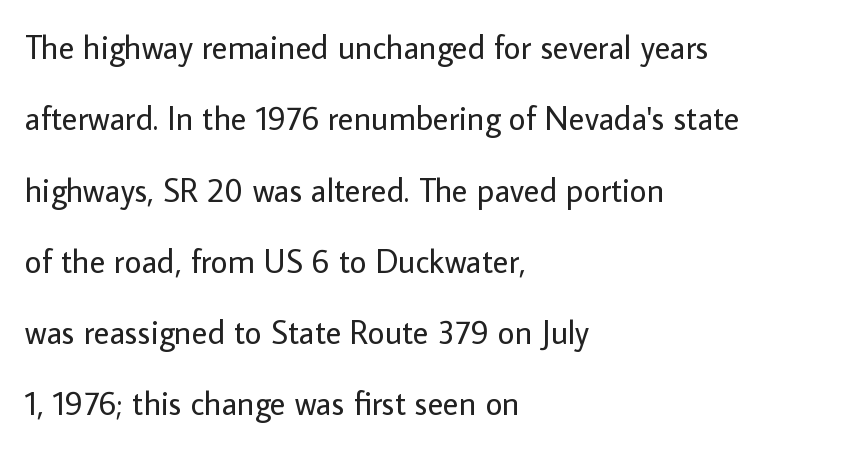
Q: Is the text bold? A: No.
Q: Is the text italic (slanted)? A: No, it is upright.
Q: Is the typeface a serif or a sans-serif typeface? A: Sans-serif.
Q: Is the text underlined? A: No.
Q: How is the paragraph aligned? A: Left-aligned.
Q: Is the spacing between letters normal or unusually wide? A: Normal.
Q: Is the spacing between lines tight, normal or loose? A: Loose.
Q: Width (condensed, normal, or wide)? A: Normal.
Q: Stroke contrast? A: Low.
Q: x-height? A: Medium.
Q: Monospaced? A: No.
